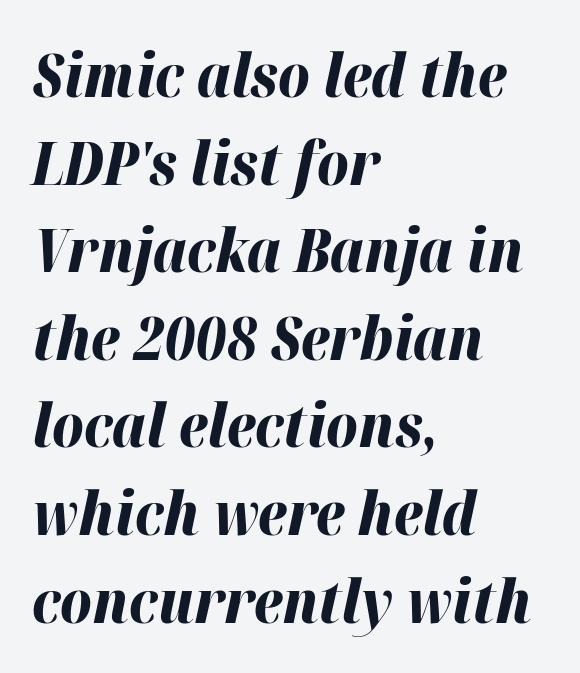
{"italic": "yes", "lean": "right", "slant_degrees": 12, "bold": "yes", "weight": "bold", "width": "normal", "stroke_contrast": "high", "x_height": "medium", "monospaced": "no", "underline": "no", "align": "left", "line_spacing": "normal", "line_spacing_ratio": 1.46, "letter_spacing": "normal", "letter_spacing_em": 0.0, "glyph_px": 60}
